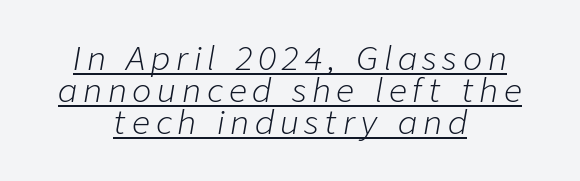
Q: Is the text bold? A: No.
Q: Is the text italic (slanted)? A: Yes, it leans right by about 9 degrees.
Q: Is the text underlined? A: Yes.
Q: How is the paragraph aligned? A: Centered.
Q: Is the spacing between lines tight, normal or loose? A: Tight.
Q: Width (condensed, normal, or wide)? A: Normal.
Q: Stroke contrast? A: Low.
Q: x-height? A: Medium.
Q: Monospaced? A: No.
